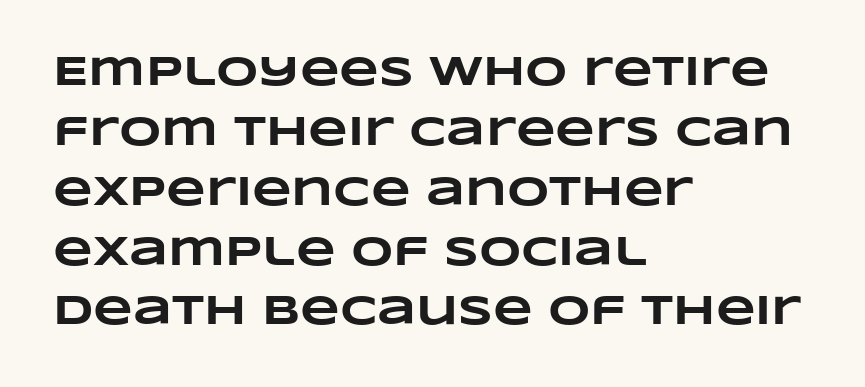
The image shows 41 px heavy, wide type; set left-aligned, normal line spacing (1.46x), normal letter spacing, not underlined; low stroke contrast and a large x-height.
